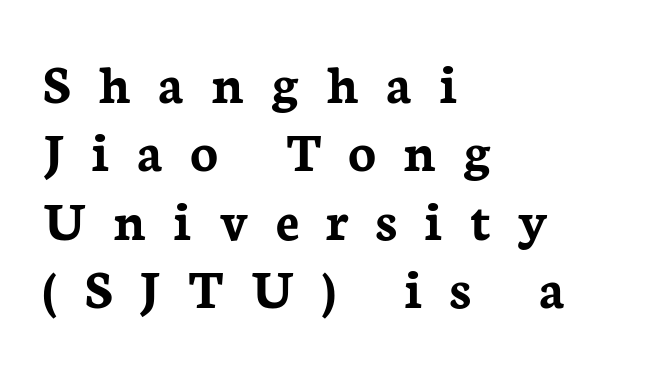
Q: Is the text bold? A: Yes.
Q: Is the text italic (slanted)? A: No, it is upright.
Q: Is the typeface a serif or a sans-serif typeface? A: Serif.
Q: Is the text underlined? A: No.
Q: How is the paragraph aligned? A: Left-aligned.
Q: Is the spacing between letters normal or unusually wide? A: Unusually wide.
Q: Width (condensed, normal, or wide)? A: Normal.
Q: Stroke contrast? A: Low.
Q: x-height? A: Medium.
Q: Monospaced? A: No.
